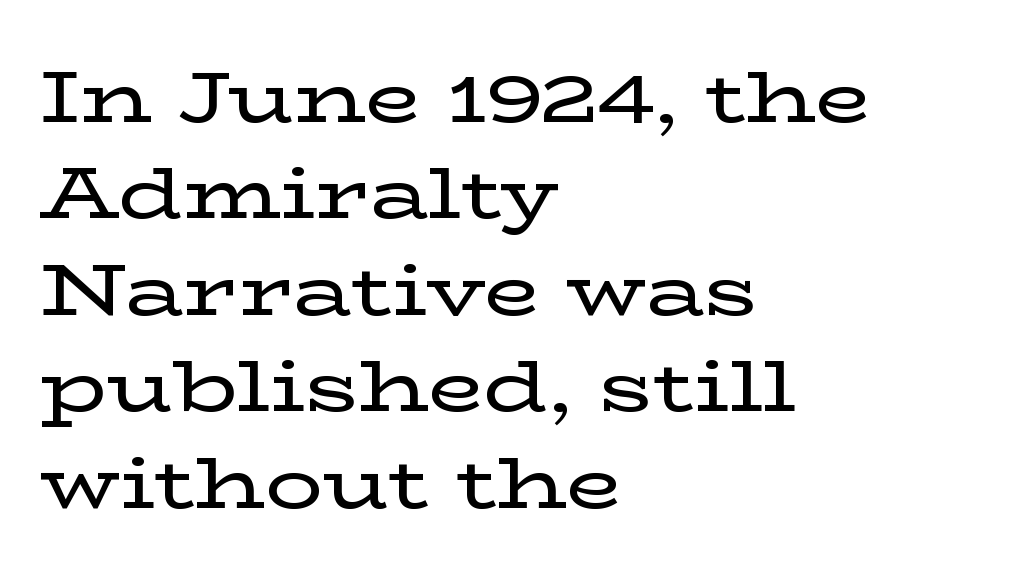
{"serif": "yes", "italic": "no", "width": "wide", "stroke_contrast": "low", "x_height": "medium", "monospaced": "no", "underline": "no", "align": "left", "line_spacing": "normal", "line_spacing_ratio": 1.34, "letter_spacing": "normal", "letter_spacing_em": 0.0, "glyph_px": 72}
